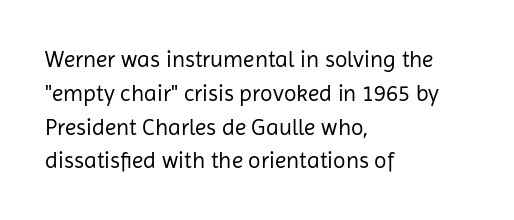
The image shows 23 px text type, upright; set left-aligned, normal line spacing (1.47x), normal letter spacing, not underlined.
